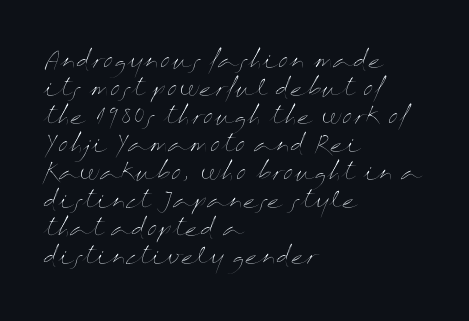
The image shows 23 px text type; set left-aligned, line spacing 1.22x, normal letter spacing, not underlined.
